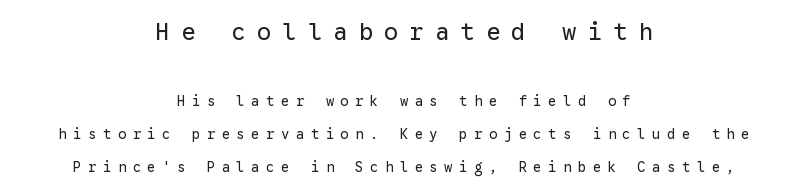
Q: Is the text bold? A: No.
Q: Is the text italic (slanted)? A: No, it is upright.
Q: Is the text underlined? A: No.
Q: How is the paragraph aligned? A: Centered.
Q: Is the spacing between letters normal or unusually wide? A: Unusually wide.
Q: Is the spacing between lines tight, normal or loose? A: Loose.
Q: Which block of text is set in a larger size, the first (top) or the second (bottom)? A: The first (top) one.
